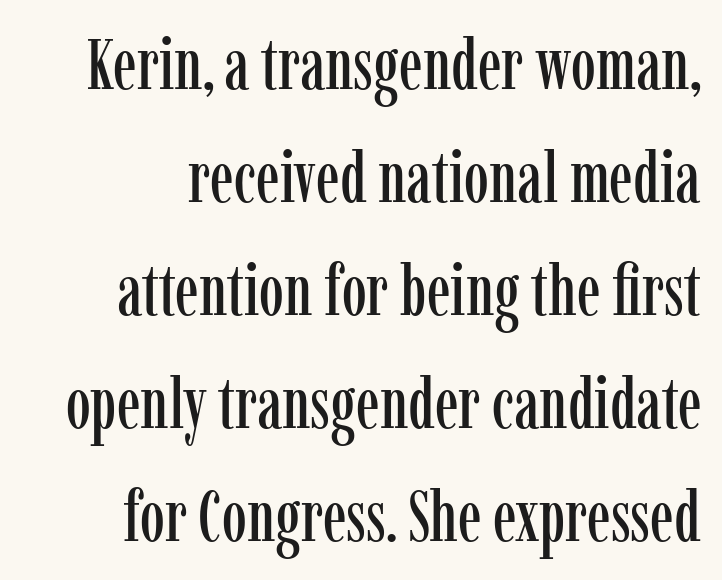
Serif or sans? Serif — the stroke terminals have little feet. The type is set solid horizontally, with unmodified tracking. Here the designer chose a conventional face with non-uniform glyph widths. Type without underlining.
